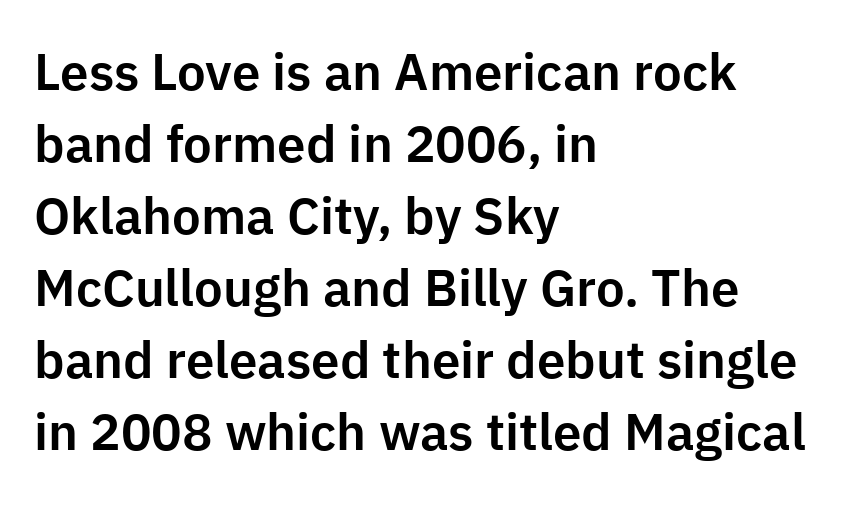
{"serif": "no", "italic": "no", "width": "normal", "stroke_contrast": "low", "x_height": "medium", "monospaced": "no", "underline": "no", "align": "left", "line_spacing": "normal", "line_spacing_ratio": 1.41, "letter_spacing": "normal", "letter_spacing_em": 0.0, "glyph_px": 51}
